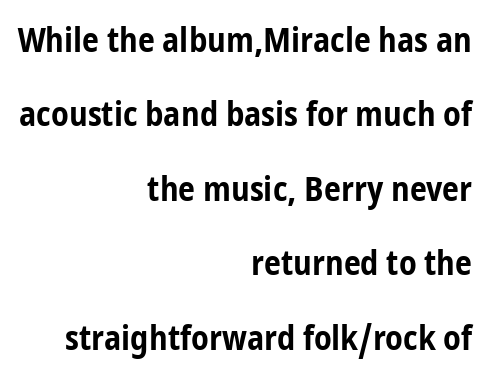
{"serif": "no", "italic": "no", "bold": "yes", "weight": "bold", "width": "condensed", "stroke_contrast": "low", "x_height": "medium", "monospaced": "no", "underline": "no", "align": "right", "line_spacing": "loose", "line_spacing_ratio": 2.19, "letter_spacing": "normal", "letter_spacing_em": 0.0, "glyph_px": 34}
